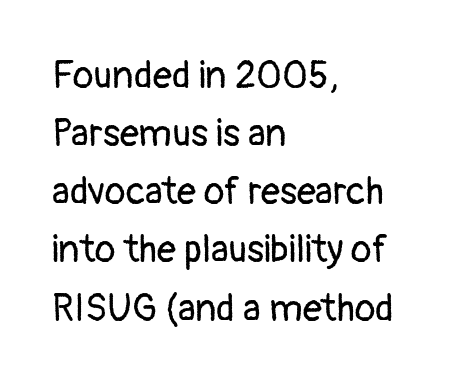
The lines in this sample share a left origin and differ only in where they stop. The face used here is a sans, in the tradition of grotesques and geometrics. This sample has the flowing, uneven cadence of proportional lettering. The strokes carry an ordinary text weight at most. The rows are spaced the way most documents space them.
